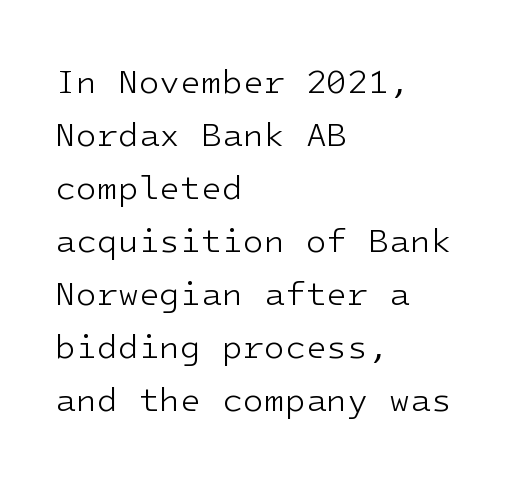
The image shows 34 px light sans-serif type, upright; set left-aligned, normal line spacing (1.56x), normal letter spacing, not underlined; low stroke contrast and a medium x-height.
